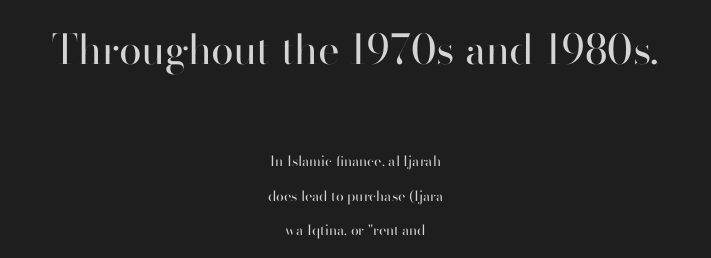
Q: Is the text bold? A: No.
Q: Is the text italic (slanted)? A: No, it is upright.
Q: Is the typeface a serif or a sans-serif typeface? A: Sans-serif.
Q: Is the text underlined? A: No.
Q: How is the paragraph aligned? A: Centered.
Q: Is the spacing between letters normal or unusually wide? A: Normal.
Q: Is the spacing between lines tight, normal or loose? A: Loose.
Q: Which block of text is set in a larger size, the first (top) or the second (bottom)? A: The first (top) one.
Q: Width (condensed, normal, or wide)? A: Normal.
Q: Stroke contrast? A: High.
Q: x-height? A: Small.
Q: Monospaced? A: No.
